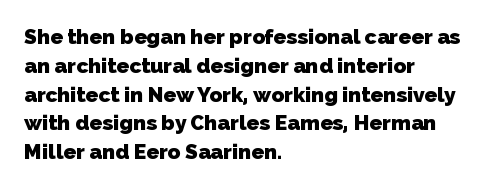
{"bold": "yes", "underline": "no", "align": "left", "line_spacing": "normal", "line_spacing_ratio": 1.37, "letter_spacing": "normal", "letter_spacing_em": 0.0, "glyph_px": 21}
